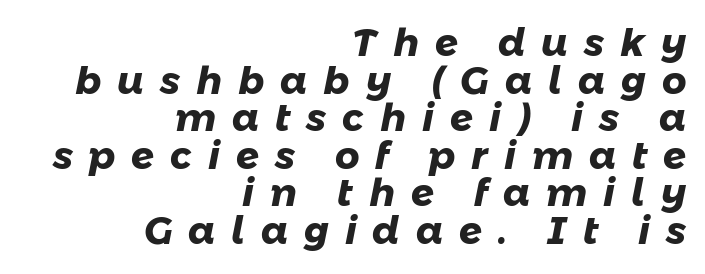
{"serif": "no", "bold": "yes", "weight": "heavy", "width": "normal", "stroke_contrast": "low", "x_height": "medium", "monospaced": "no", "underline": "no", "align": "right", "line_spacing": "tight", "line_spacing_ratio": 0.99, "letter_spacing": "wide", "letter_spacing_em": 0.42, "glyph_px": 38}
